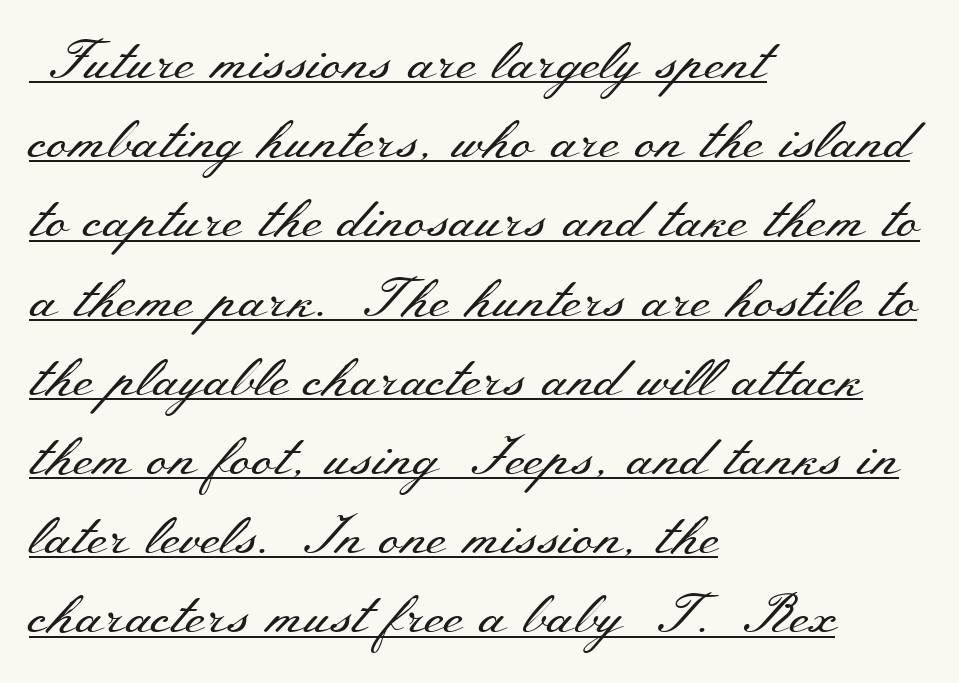
{"serif": "yes", "bold": "no", "weight": "regular", "width": "wide", "stroke_contrast": "medium", "x_height": "small", "monospaced": "no", "underline": "yes", "align": "left", "line_spacing": "normal", "line_spacing_ratio": 1.44, "letter_spacing": "normal", "letter_spacing_em": 0.0, "glyph_px": 55}
